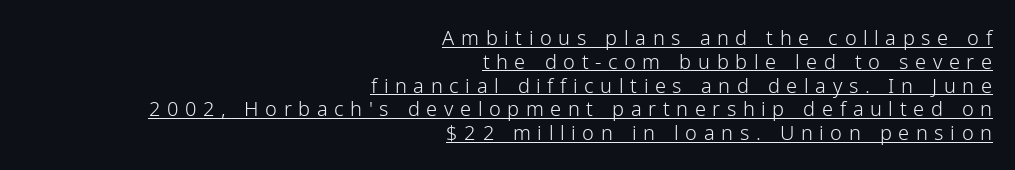
Rendered with straight, roman letterforms. A quiet, ordinary-to-light weight characterises the typeface. The gaps between neighbouring characters are conspicuously large. In CSS terms this would be text-align: right. Students, observe the line beneath the letters — that is underlining.
